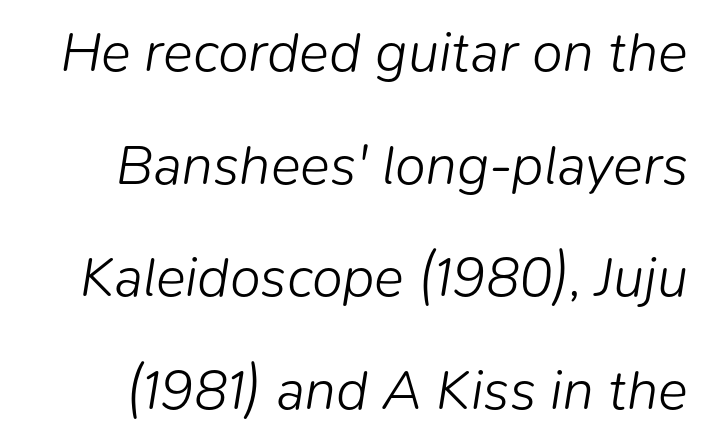
When letters slant like this, we call the style italic. Between one letter and the next there's only the usual sliver of space. The strip under each line holds only bare page. These lines are rendered in a variable-pitch font. Honestly, the rows look like they've been pulled way apart. No chunkiness to these letters — they're not bold.
